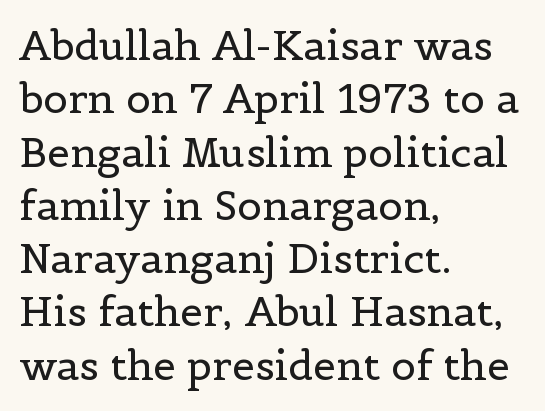
Q: Is the text bold? A: No.
Q: Is the text italic (slanted)? A: No, it is upright.
Q: Is the typeface a serif or a sans-serif typeface? A: Serif.
Q: Is the text underlined? A: No.
Q: How is the paragraph aligned? A: Left-aligned.
Q: Is the spacing between letters normal or unusually wide? A: Normal.
Q: Is the spacing between lines tight, normal or loose? A: Normal.
Q: Width (condensed, normal, or wide)? A: Normal.
Q: x-height? A: Medium.
Q: Monospaced? A: No.
